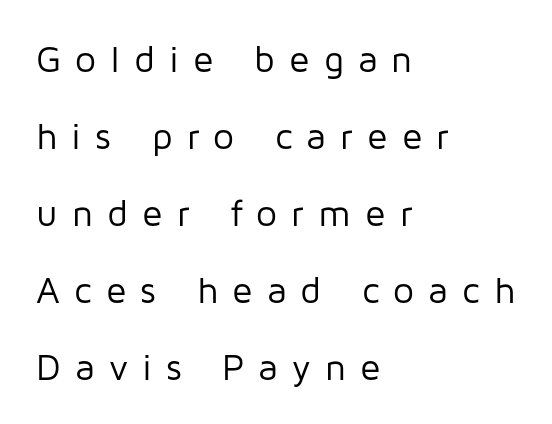
{"serif": "no", "italic": "no", "bold": "no", "weight": "regular", "width": "normal", "stroke_contrast": "low", "x_height": "medium", "monospaced": "no", "underline": "no", "align": "left", "line_spacing": "loose", "line_spacing_ratio": 2.08, "letter_spacing": "wide", "letter_spacing_em": 0.38, "glyph_px": 37}
